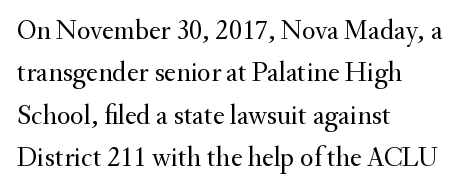
Q: Is the text bold? A: No.
Q: Is the text italic (slanted)? A: No, it is upright.
Q: Is the typeface a serif or a sans-serif typeface? A: Serif.
Q: Is the text underlined? A: No.
Q: How is the paragraph aligned? A: Left-aligned.
Q: Is the spacing between letters normal or unusually wide? A: Normal.
Q: Is the spacing between lines tight, normal or loose? A: Normal.
Q: Width (condensed, normal, or wide)? A: Normal.
Q: Stroke contrast? A: Medium.
Q: x-height? A: Small.
Q: Monospaced? A: No.
